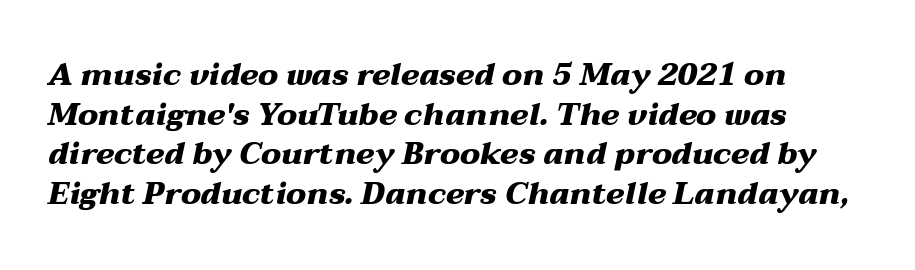
Q: Is the text bold? A: Yes.
Q: Is the text italic (slanted)? A: Yes, it leans right by about 12 degrees.
Q: Is the text underlined? A: No.
Q: Is the spacing between letters normal or unusually wide? A: Normal.
Q: Is the spacing between lines tight, normal or loose? A: Normal.
Q: Width (condensed, normal, or wide)? A: Wide.
Q: Stroke contrast? A: Medium.
Q: x-height? A: Medium.
Q: Monospaced? A: No.
